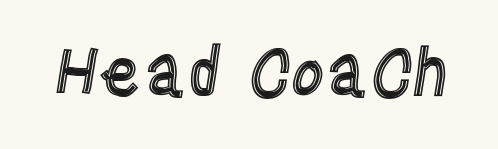
The image shows 65 px condensed type; set normal letter spacing, not underlined; a large x-height.
